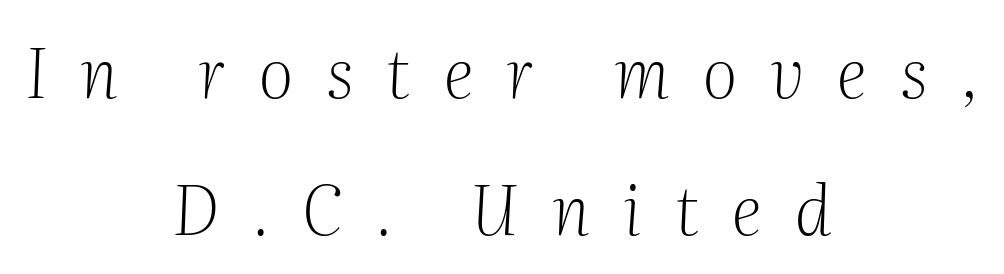
{"serif": "yes", "italic": "yes", "lean": "right", "slant_degrees": 2, "bold": "no", "weight": "light", "width": "normal", "stroke_contrast": "medium", "x_height": "medium", "monospaced": "no", "underline": "no", "align": "center", "line_spacing": "loose", "line_spacing_ratio": 2.02, "letter_spacing": "wide", "letter_spacing_em": 0.49, "glyph_px": 68}
